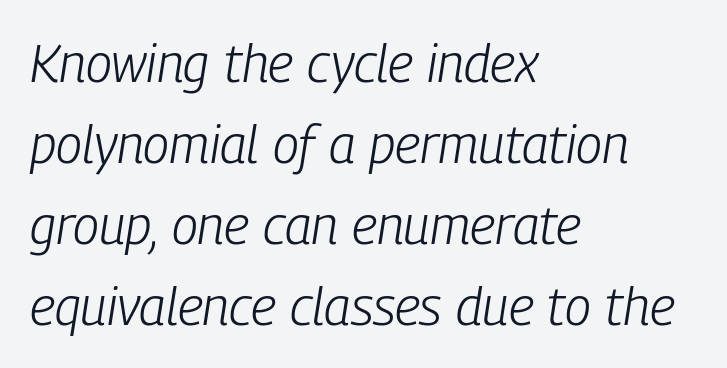
{"italic": "yes", "lean": "right", "slant_degrees": 9, "bold": "no", "weight": "light", "width": "condensed", "stroke_contrast": "low", "x_height": "medium", "monospaced": "no", "underline": "no", "align": "left", "line_spacing": "normal", "line_spacing_ratio": 1.53, "letter_spacing": "normal", "letter_spacing_em": 0.0, "glyph_px": 53}
